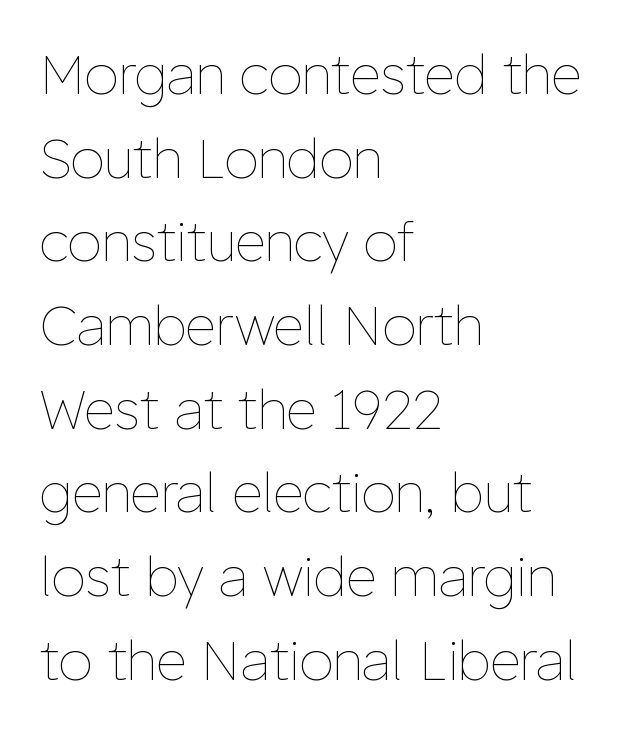
The image shows 54 px thin type, upright; set left-aligned, normal line spacing (1.55x), normal letter spacing, not underlined; low stroke contrast and a medium x-height.
